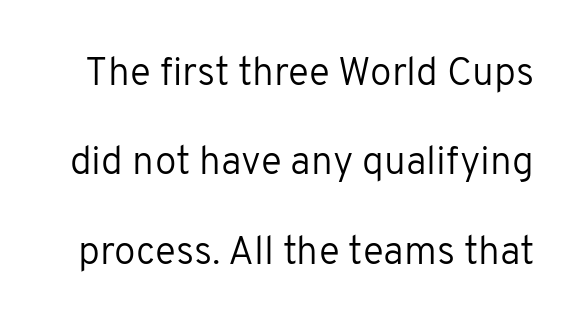
Varying glyph widths throughout — classic text-font behaviour. The passage shown is not underscored anywhere. The font's upright variant was chosen for this text. The type family on display is of the sans-serif kind. The typeface has the unassuming heft of standard copy or less.
